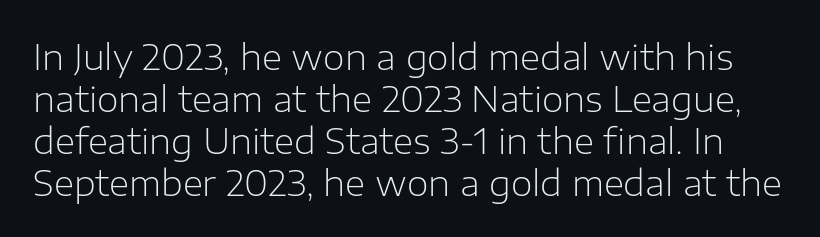
{"serif": "no", "italic": "no", "bold": "no", "weight": "light", "width": "normal", "stroke_contrast": "low", "x_height": "medium", "monospaced": "no", "underline": "no", "line_spacing_ratio": 1.2, "letter_spacing": "normal", "letter_spacing_em": 0.0, "glyph_px": 35}
